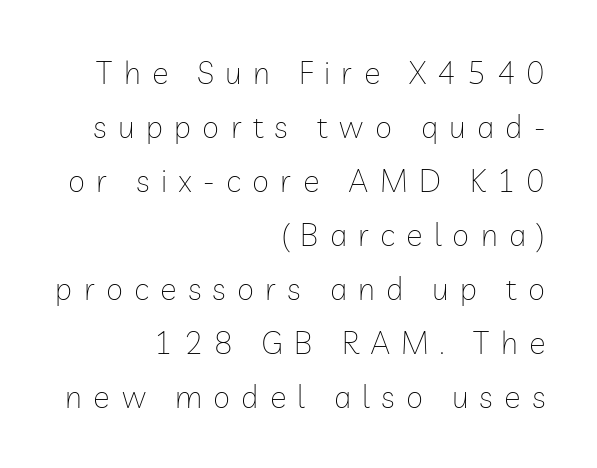
{"serif": "no", "italic": "no", "bold": "no", "weight": "thin", "width": "normal", "stroke_contrast": "low", "x_height": "medium", "monospaced": "no", "underline": "no", "align": "right", "line_spacing_ratio": 1.74, "letter_spacing": "wide", "letter_spacing_em": 0.36, "glyph_px": 31}
